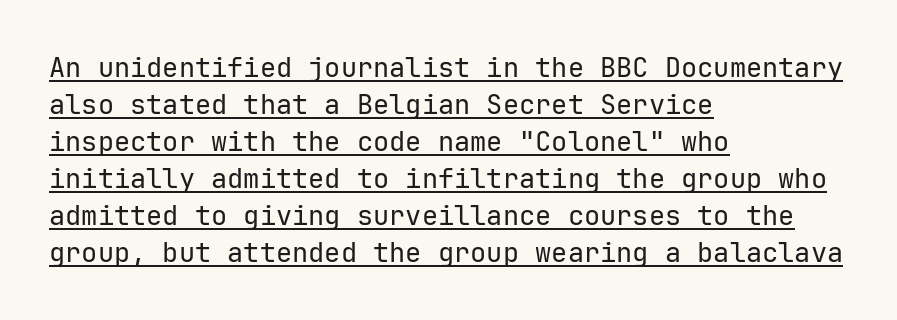
{"italic": "no", "bold": "no", "underline": "yes", "align": "left", "line_spacing": "normal", "line_spacing_ratio": 1.37, "letter_spacing": "normal", "letter_spacing_em": 0.0, "glyph_px": 27}
